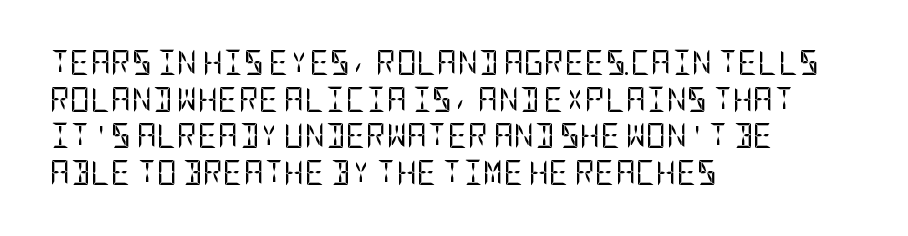
{"italic": "no", "bold": "no", "underline": "no", "align": "left", "line_spacing": "normal", "line_spacing_ratio": 1.47, "letter_spacing": "normal", "letter_spacing_em": 0.0, "glyph_px": 25}
